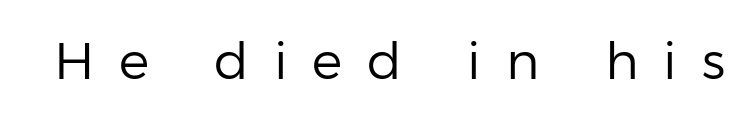
The typeface chosen for these lines omits serifs. The characters are drawn with everyday or finer stroke widths. Vertical strokes here are truly vertical. The passage shown has open, widely tracked lettering throughout. Rule under the text: the space is simply empty. These lines are rendered in a variable-pitch font.
